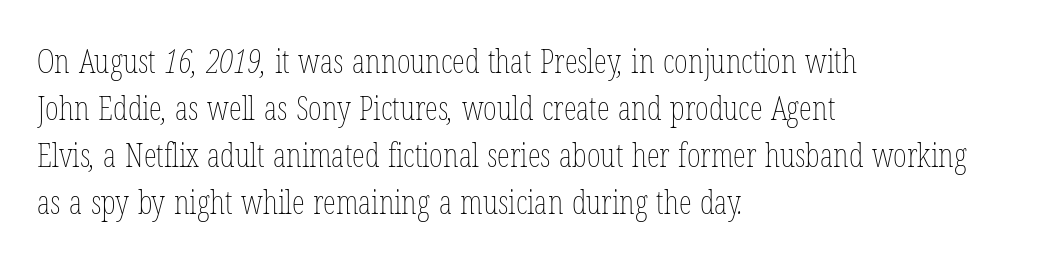
These lines keep a tight, regular rhythm from letter to letter. The cut favours lightness, reaching ordinary text weight at its darkest. Visually the block forms a straight wall on the left and a jagged coastline on the right. You could not count columns in this text — the font is proportionally spaced. Check the space under the baseline: it is left empty.
